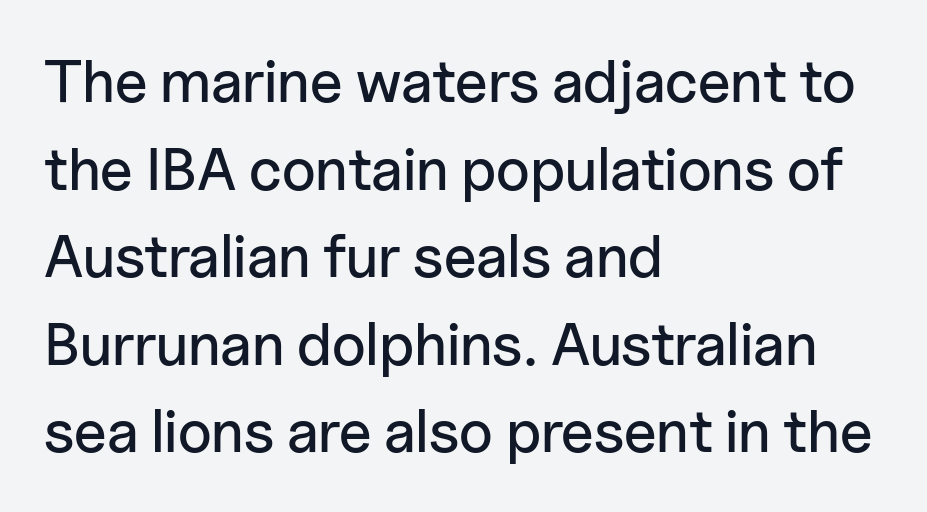
The image shows 60 px sans-serif type, upright; set left-aligned, normal line spacing (1.46x), normal letter spacing, not underlined; low stroke contrast and a medium x-height.
